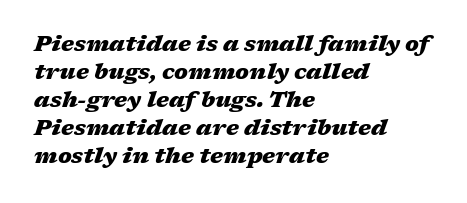
Q: Is the text bold? A: Yes.
Q: Is the text italic (slanted)? A: Yes, it leans right by about 17 degrees.
Q: Is the text underlined? A: No.
Q: How is the paragraph aligned? A: Left-aligned.
Q: Is the spacing between letters normal or unusually wide? A: Normal.
Q: Is the spacing between lines tight, normal or loose? A: Normal.
